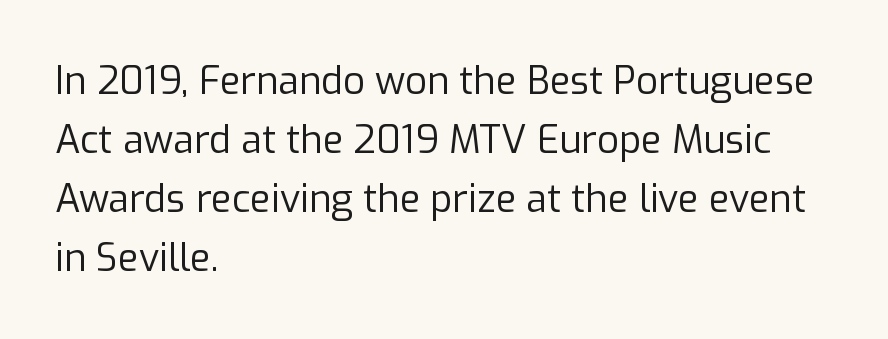
Q: Is the text bold? A: No.
Q: Is the text italic (slanted)? A: No, it is upright.
Q: Is the typeface a serif or a sans-serif typeface? A: Sans-serif.
Q: Is the text underlined? A: No.
Q: How is the paragraph aligned? A: Left-aligned.
Q: Is the spacing between letters normal or unusually wide? A: Normal.
Q: Is the spacing between lines tight, normal or loose? A: Normal.
Q: Width (condensed, normal, or wide)? A: Normal.
Q: Stroke contrast? A: Low.
Q: x-height? A: Medium.
Q: Monospaced? A: No.
